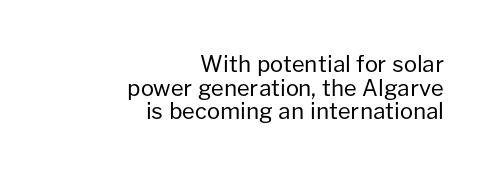
{"italic": "no", "bold": "no", "underline": "no", "align": "right", "line_spacing": "tight", "line_spacing_ratio": 1.07, "letter_spacing": "normal", "letter_spacing_em": 0.0, "glyph_px": 22}
